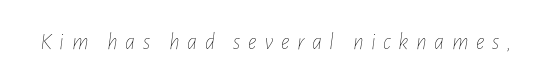
Compared with ordinary roman type, these characters are visibly tilted. You could only call the tracking loose — the letters float apart. The specimen omits any rule beneath the text block's lines. Is the type heavy? It reads as light-to-regular instead.
